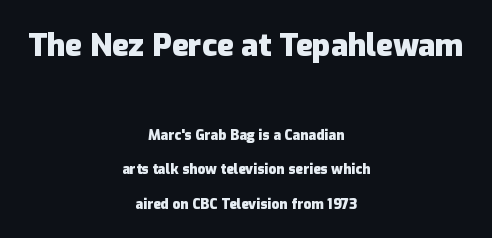
Q: Is the text bold? A: Yes.
Q: Is the text italic (slanted)? A: No, it is upright.
Q: Is the typeface a serif or a sans-serif typeface? A: Sans-serif.
Q: Is the text underlined? A: No.
Q: How is the paragraph aligned? A: Centered.
Q: Is the spacing between letters normal or unusually wide? A: Normal.
Q: Is the spacing between lines tight, normal or loose? A: Loose.
Q: Which block of text is set in a larger size, the first (top) or the second (bottom)? A: The first (top) one.
Q: Width (condensed, normal, or wide)? A: Normal.
Q: Stroke contrast? A: Low.
Q: x-height? A: Medium.
Q: Monospaced? A: No.
